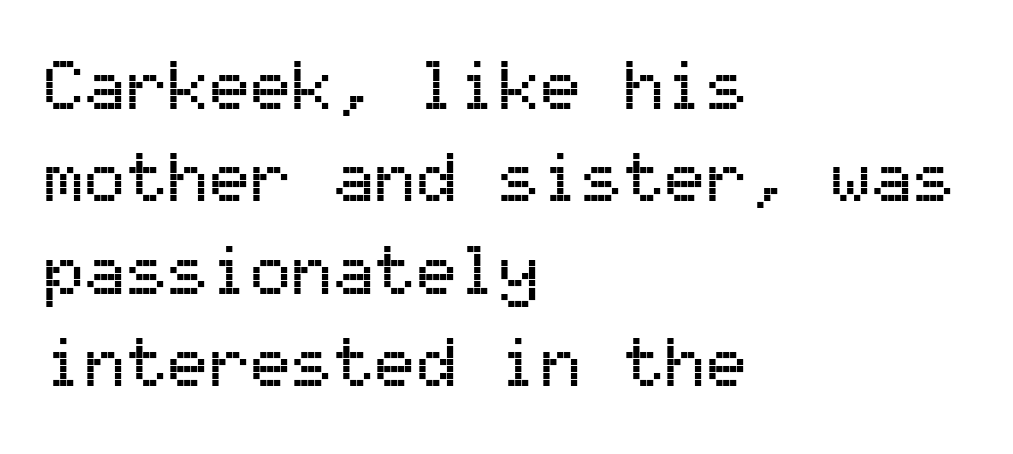
The image shows 69 px sans-serif type, upright, monospaced; set left-aligned, normal line spacing (1.34x), normal letter spacing, not underlined; medium stroke contrast and a medium x-height.
